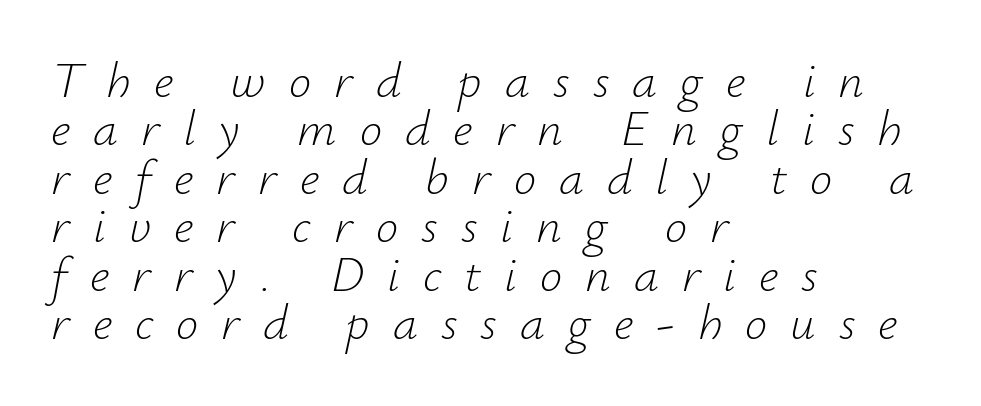
Q: Is the text bold? A: No.
Q: Is the text italic (slanted)? A: Yes, it leans right by about 12 degrees.
Q: Is the text underlined? A: No.
Q: How is the paragraph aligned? A: Left-aligned.
Q: Is the spacing between letters normal or unusually wide? A: Unusually wide.
Q: Is the spacing between lines tight, normal or loose? A: Tight.
Q: Width (condensed, normal, or wide)? A: Normal.
Q: Stroke contrast? A: Low.
Q: x-height? A: Small.
Q: Monospaced? A: No.
